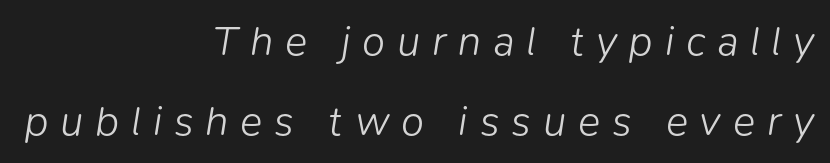
{"italic": "yes", "lean": "right", "slant_degrees": 9, "bold": "no", "weight": "light", "width": "normal", "stroke_contrast": "low", "x_height": "medium", "monospaced": "no", "underline": "no", "align": "right", "line_spacing": "loose", "line_spacing_ratio": 1.91, "letter_spacing": "wide", "letter_spacing_em": 0.28, "glyph_px": 42}
